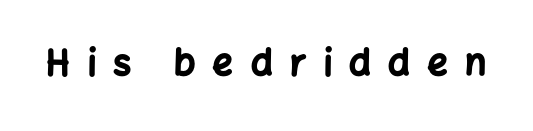
The image shows 36 px bold sans-serif type, upright; set unusually wide letter spacing (+0.48 em), not underlined; low stroke contrast and a medium x-height.
